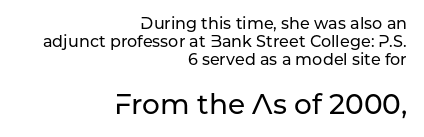
The image shows 28 px sans-serif type, upright; set right-aligned, tight line spacing (1.11x), normal letter spacing, not underlined; the second (bottom) block is 1.75x larger; low stroke contrast and a medium x-height.
